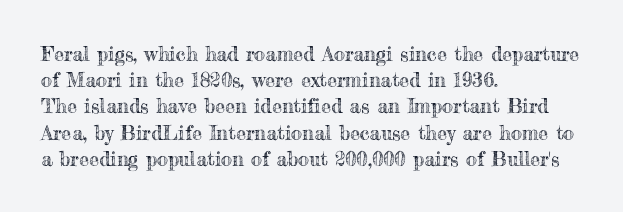
{"italic": "no", "underline": "no", "align": "left", "line_spacing": "normal", "line_spacing_ratio": 1.31, "letter_spacing": "normal", "letter_spacing_em": 0.0, "glyph_px": 20}
